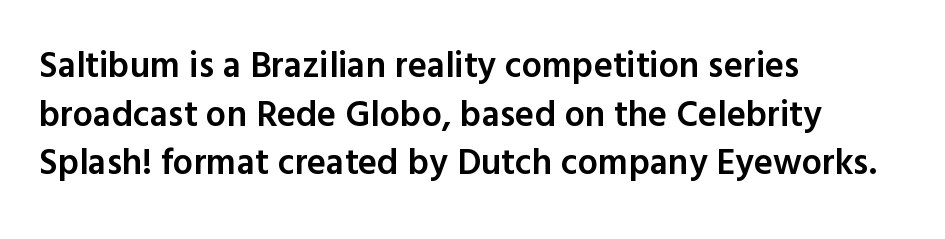
{"serif": "no", "italic": "no", "bold": "semi", "weight": "semibold", "width": "normal", "x_height": "medium", "monospaced": "no", "underline": "no", "align": "left", "line_spacing": "normal", "line_spacing_ratio": 1.35, "letter_spacing": "normal", "letter_spacing_em": 0.0, "glyph_px": 36}
